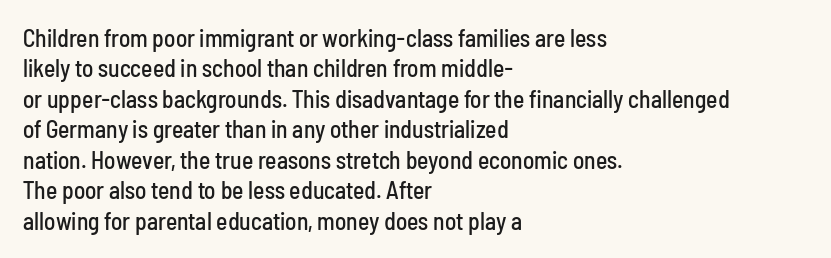
{"italic": "no", "underline": "no", "align": "left", "line_spacing": "normal", "line_spacing_ratio": 1.27, "letter_spacing": "normal", "letter_spacing_em": 0.0, "glyph_px": 24}
